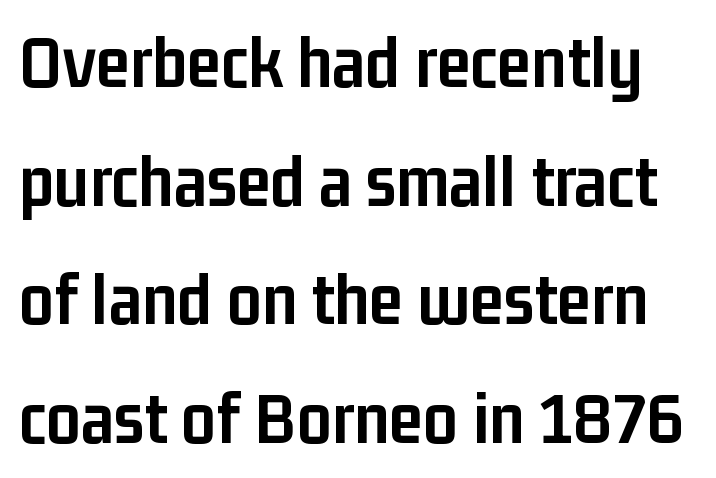
Each new line begins a customary step beneath the previous one. If you drew a line through each stem, it would be perfectly vertical. To sum up the face: it is a sans, with no serifs. The typesetting leans heavy: a genuine bold. This sample has the flowing, uneven cadence of proportional lettering.
